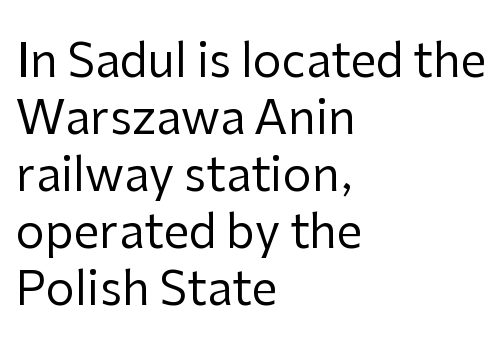
Q: Is the text bold? A: No.
Q: Is the text italic (slanted)? A: No, it is upright.
Q: Is the typeface a serif or a sans-serif typeface? A: Sans-serif.
Q: Is the text underlined? A: No.
Q: How is the paragraph aligned? A: Left-aligned.
Q: Is the spacing between letters normal or unusually wide? A: Normal.
Q: Width (condensed, normal, or wide)? A: Normal.
Q: Stroke contrast? A: Low.
Q: x-height? A: Medium.
Q: Monospaced? A: No.
